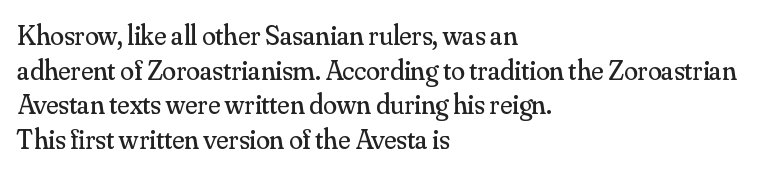
The image shows 28 px regular-weight serif type, upright; set left-aligned, line spacing 1.24x, normal letter spacing, not underlined; medium stroke contrast and a small x-height.
